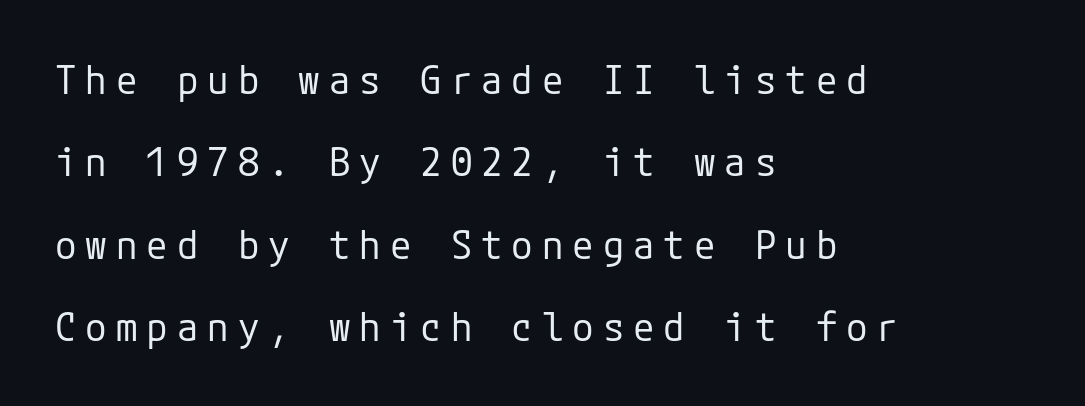
Display-style spreading of the glyphs; the letterfit is very open. Every stem runs plumb, perpendicular to the baseline. Weight class: somewhere from thin through regular. You could fit nearly another row in the gap between these rows. The string is rendered with underlining switched off.
